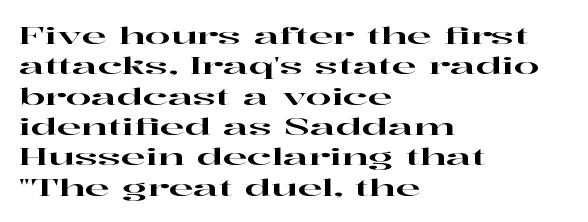
The face used here is rendered with its standard letterfit. These lines are set flush left with a ragged right edge. The glyphs are unaccompanied by any horizontal stroke below them. Normally led — the rows are evenly, conventionally spaced. Do the letters lean? They stand straight.
